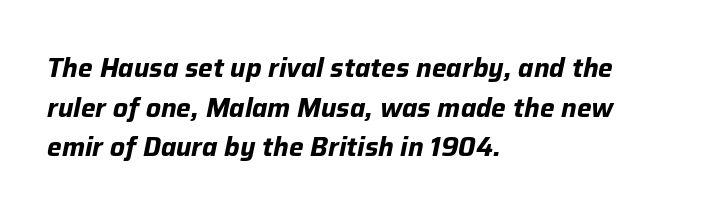
The image shows 26 px bold type, italic (leaning right); set left-aligned, normal line spacing (1.52x), normal letter spacing, not underlined.
